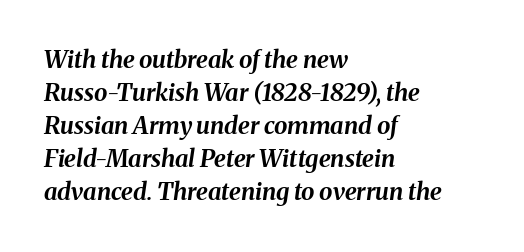
The image shows 24 px bold type, italic (leaning right); set left-aligned, normal line spacing (1.38x), normal letter spacing, not underlined.
